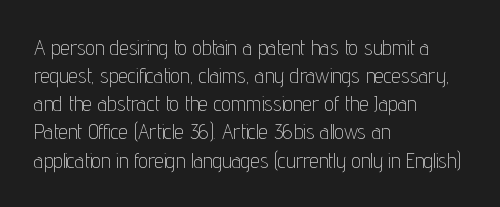
Visually the block forms a straight wall on the left and a jagged coastline on the right. Style check: upright. Bold? No — there's no thickening of the strokes. Notice how descenders clear the ascenders below comfortably — that's standard leading. Each word holds together tightly as a unit, with standard inter-letter gaps.
